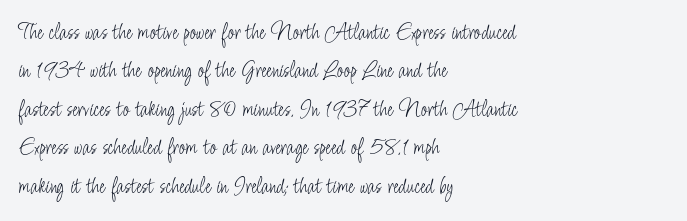
{"bold": "no", "underline": "no", "align": "left", "line_spacing": "normal", "line_spacing_ratio": 1.6, "letter_spacing": "normal", "letter_spacing_em": 0.0, "glyph_px": 24}
